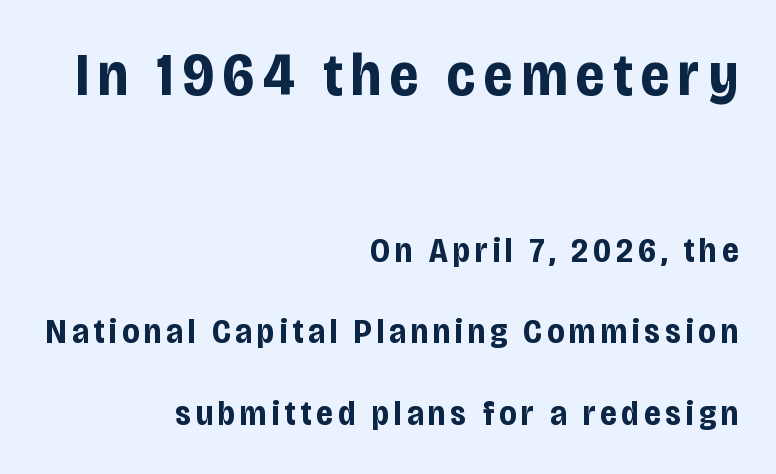
The image shows 61 px bold, condensed sans-serif type, upright; set right-aligned, loose line spacing (2.33x), not underlined; the first (top) block is 1.74x larger; low stroke contrast and a large x-height.
